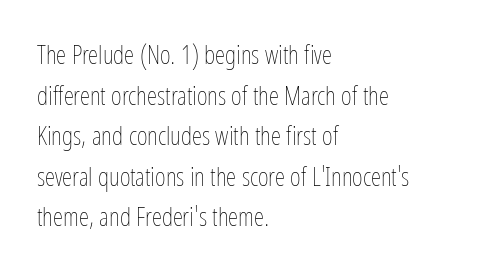
The zone under the glyphs is completely vacant. Letters have the restrained weight of plain body copy at most. Line beginnings align vertically; line endings do not. The gaps between neighbouring characters are ordinary and unremarkable.
